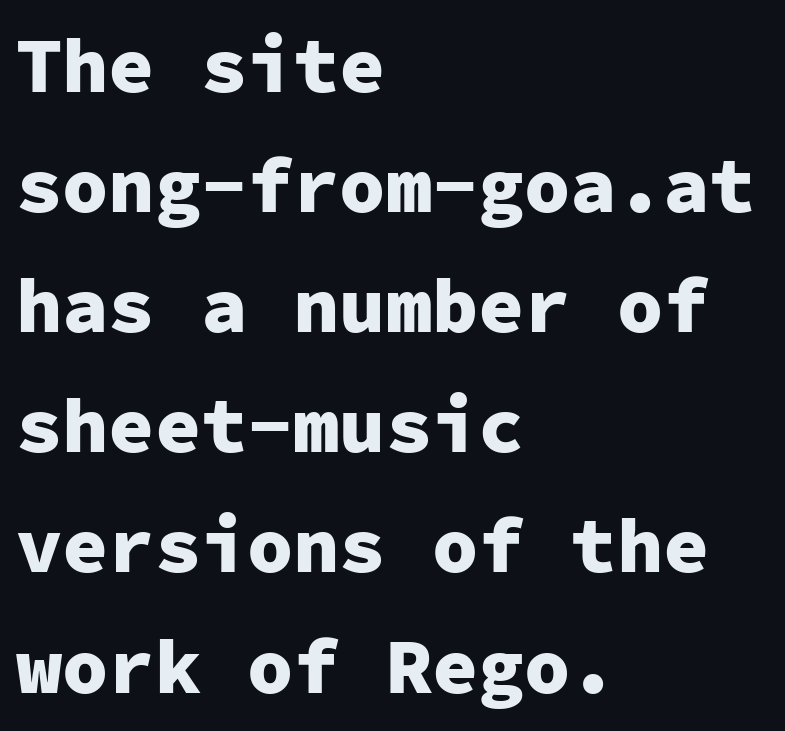
{"serif": "no", "italic": "no", "bold": "yes", "weight": "heavy", "width": "normal", "stroke_contrast": "low", "x_height": "medium", "monospaced": "yes", "underline": "no", "align": "left", "line_spacing": "normal", "line_spacing_ratio": 1.56, "letter_spacing": "normal", "letter_spacing_em": 0.0, "glyph_px": 77}
